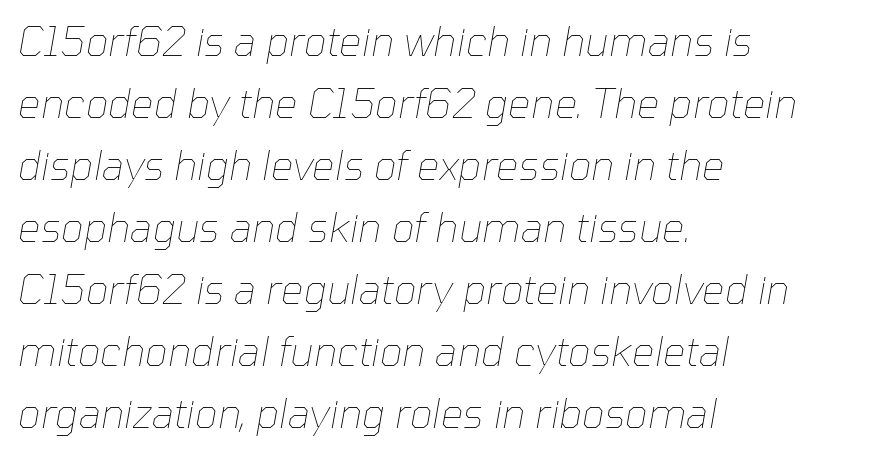
These lines sit exactly where default settings would place them. Anything drawn beneath the words? Only blank space. Ink coverage per letter is moderate at most. A typesetter would call this proportional, since set widths differ per character. Rendered with sloped, italic letterforms.
